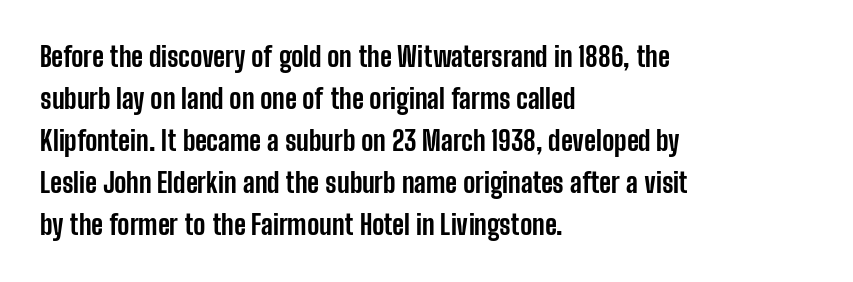
{"italic": "no", "bold": "yes", "underline": "no", "align": "left", "line_spacing": "normal", "line_spacing_ratio": 1.56, "letter_spacing": "normal", "letter_spacing_em": 0.0, "glyph_px": 27}
